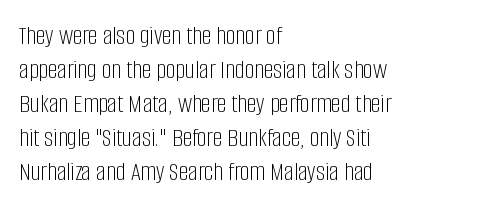
Q: Is the text bold? A: No.
Q: Is the text italic (slanted)? A: No, it is upright.
Q: Is the text underlined? A: No.
Q: How is the paragraph aligned? A: Left-aligned.
Q: Is the spacing between letters normal or unusually wide? A: Normal.
Q: Is the spacing between lines tight, normal or loose? A: Normal.
